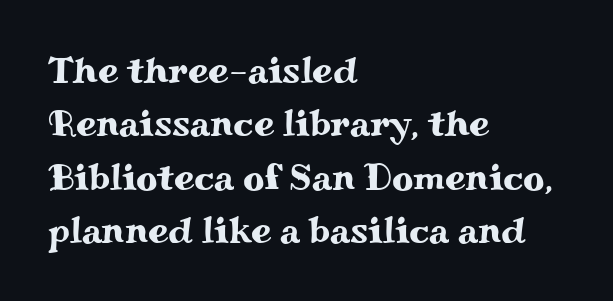
Q: Is the text italic (slanted)? A: No, it is upright.
Q: Is the typeface a serif or a sans-serif typeface? A: Serif.
Q: Is the text underlined? A: No.
Q: How is the paragraph aligned? A: Left-aligned.
Q: Is the spacing between letters normal or unusually wide? A: Normal.
Q: Is the spacing between lines tight, normal or loose? A: Normal.
Q: Width (condensed, normal, or wide)? A: Wide.
Q: Stroke contrast? A: Medium.
Q: x-height? A: Small.
Q: Monospaced? A: No.
